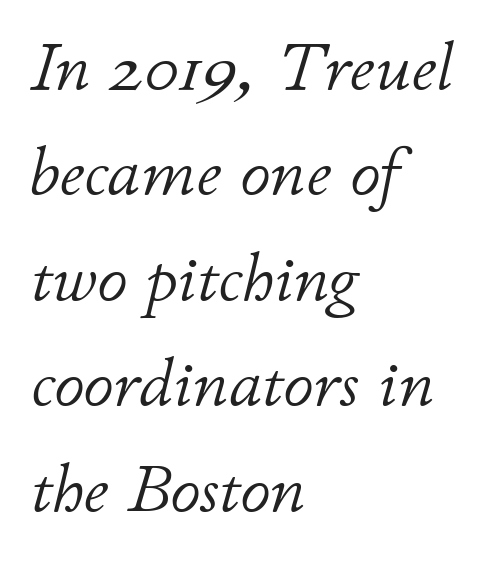
{"italic": "yes", "lean": "right", "slant_degrees": 11, "bold": "no", "weight": "light", "width": "normal", "stroke_contrast": "low", "x_height": "small", "monospaced": "no", "underline": "no", "align": "left", "line_spacing": "normal", "line_spacing_ratio": 1.55, "letter_spacing": "normal", "letter_spacing_em": 0.0, "glyph_px": 68}
